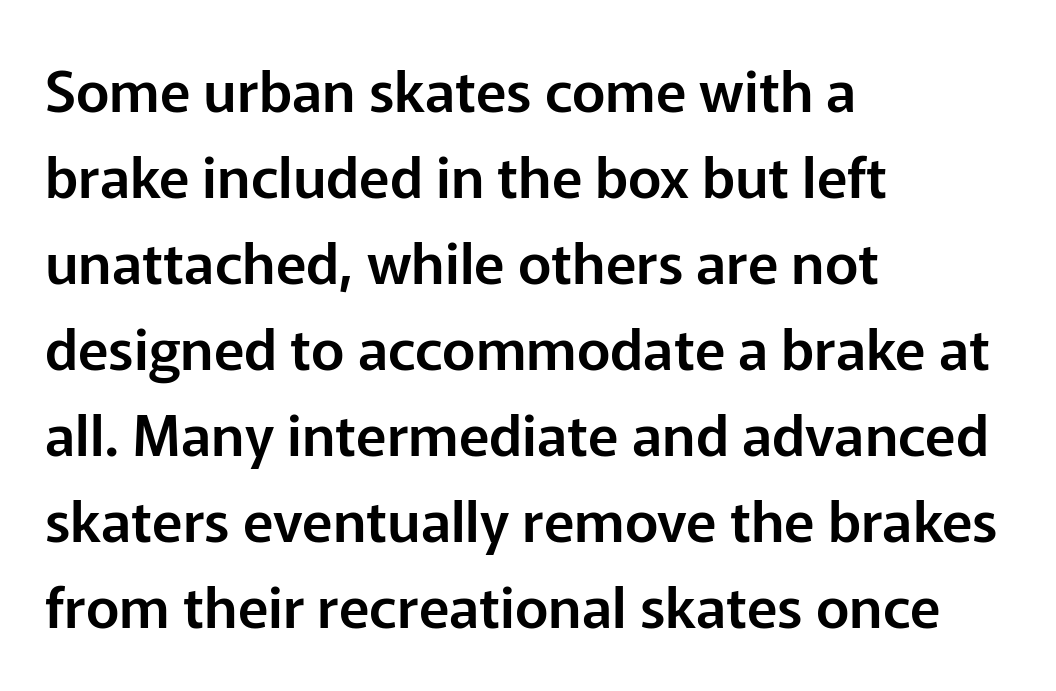
Q: Is the text italic (slanted)? A: No, it is upright.
Q: Is the typeface a serif or a sans-serif typeface? A: Sans-serif.
Q: Is the text underlined? A: No.
Q: How is the paragraph aligned? A: Left-aligned.
Q: Is the spacing between letters normal or unusually wide? A: Normal.
Q: Is the spacing between lines tight, normal or loose? A: Normal.
Q: Width (condensed, normal, or wide)? A: Normal.
Q: Stroke contrast? A: Low.
Q: x-height? A: Medium.
Q: Monospaced? A: No.
